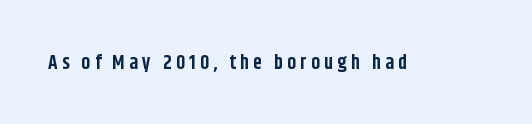
Q: Is the text bold? A: Yes.
Q: Is the text italic (slanted)? A: No, it is upright.
Q: Is the text underlined? A: No.
Q: Is the spacing between letters normal or unusually wide? A: Unusually wide.
